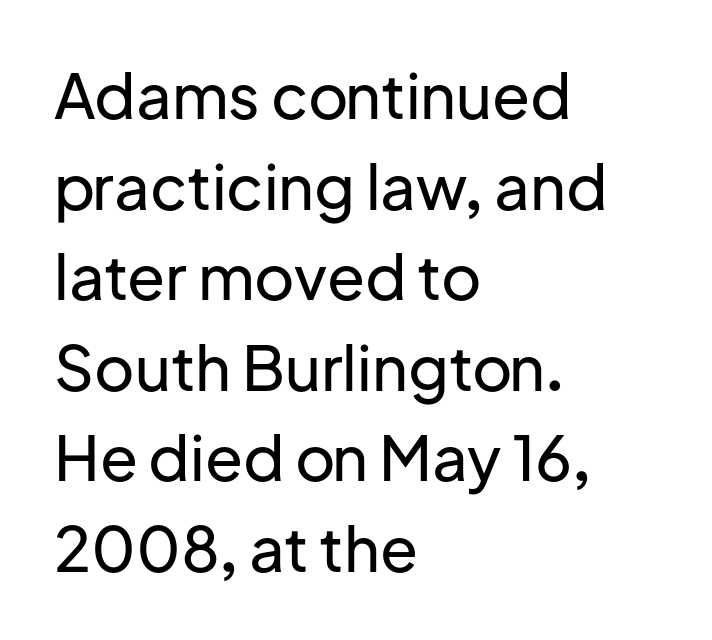
{"serif": "no", "italic": "no", "width": "normal", "stroke_contrast": "low", "x_height": "medium", "monospaced": "no", "underline": "no", "align": "left", "line_spacing": "normal", "line_spacing_ratio": 1.46, "letter_spacing": "normal", "letter_spacing_em": 0.0, "glyph_px": 62}
